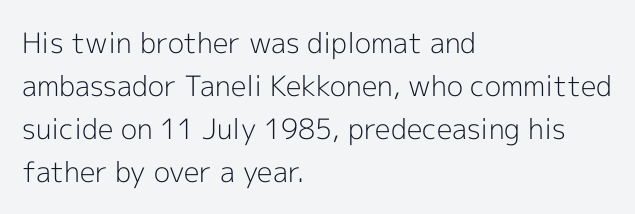
The image shows 28 px light sans-serif type, upright; set left-aligned, normal line spacing (1.54x), normal letter spacing, not underlined; a medium x-height.
